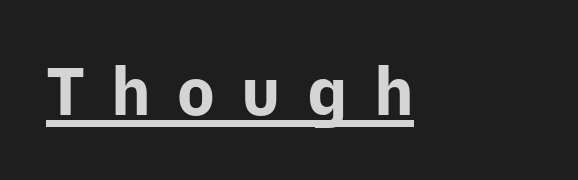
The image shows 67 px bold sans-serif type, upright; set unusually wide letter spacing (+0.39 em), underlined; low stroke contrast and a medium x-height.
